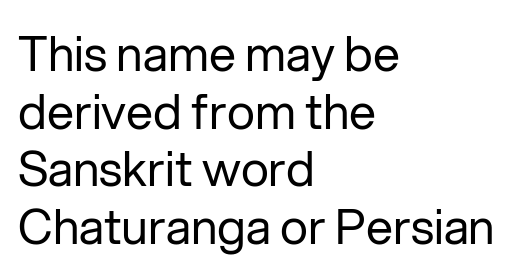
The image shows 48 px regular-weight sans-serif type, upright; set left-aligned, line spacing 1.2x, normal letter spacing, not underlined; low stroke contrast and a medium x-height.
